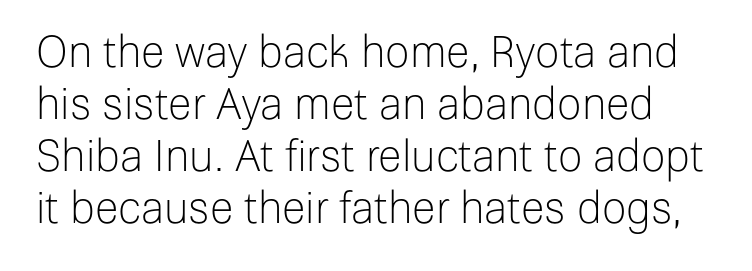
Here the designer chose a conventional face with non-uniform glyph widths. Standard letterfit; no display-style spreading of the glyphs. The typeface chosen for these lines omits serifs. Rule under the text: the space is simply empty. Weight: not bold — regular or lighter.
